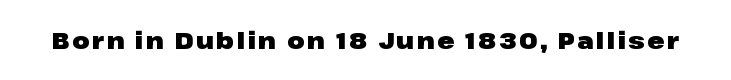
The image shows 23 px bold type, upright; set not underlined.
